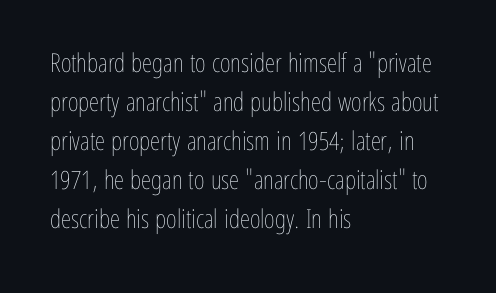
{"italic": "no", "bold": "no", "underline": "no", "align": "left", "line_spacing": "normal", "line_spacing_ratio": 1.5, "letter_spacing": "normal", "letter_spacing_em": 0.0, "glyph_px": 26}
